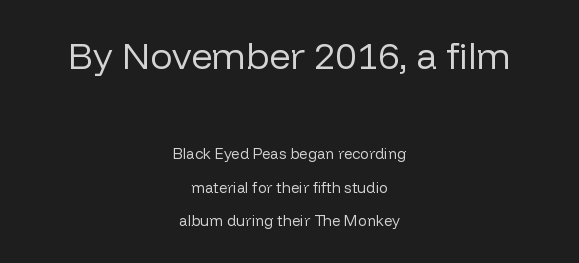
Q: Is the text bold? A: No.
Q: Is the text italic (slanted)? A: No, it is upright.
Q: Is the typeface a serif or a sans-serif typeface? A: Sans-serif.
Q: Is the text underlined? A: No.
Q: How is the paragraph aligned? A: Centered.
Q: Is the spacing between letters normal or unusually wide? A: Normal.
Q: Is the spacing between lines tight, normal or loose? A: Loose.
Q: Which block of text is set in a larger size, the first (top) or the second (bottom)? A: The first (top) one.
Q: Width (condensed, normal, or wide)? A: Normal.
Q: Stroke contrast? A: Low.
Q: x-height? A: Medium.
Q: Monospaced? A: No.
